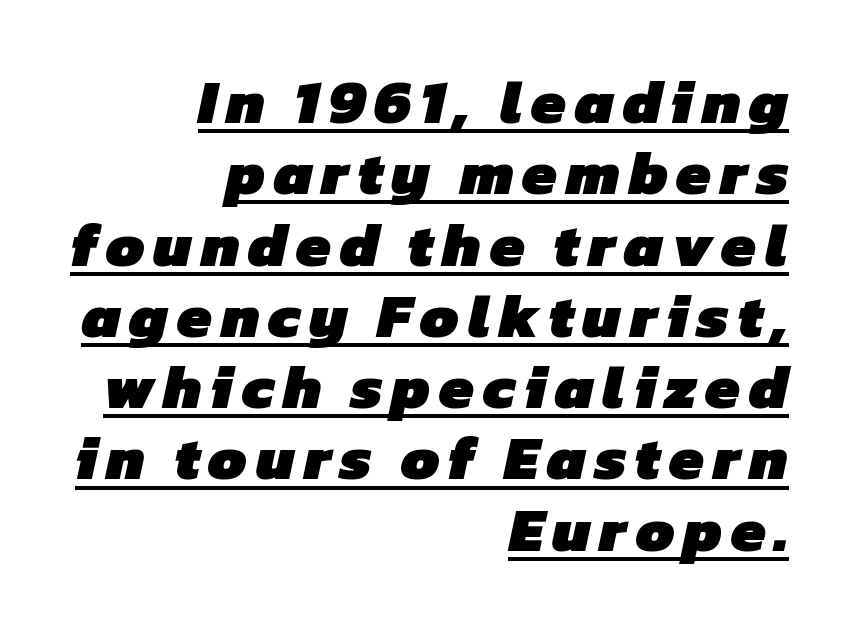
The image shows 62 px heavy sans-serif type; set right-aligned, tight line spacing (1.15x), underlined; low stroke contrast and a medium x-height.
